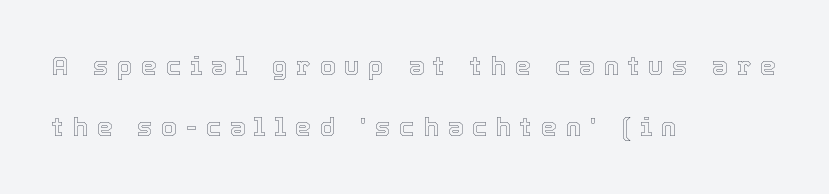
The image shows 25 px text type, upright; set left-aligned, loose line spacing (2.45x), unusually wide letter spacing (+0.36 em), not underlined.
